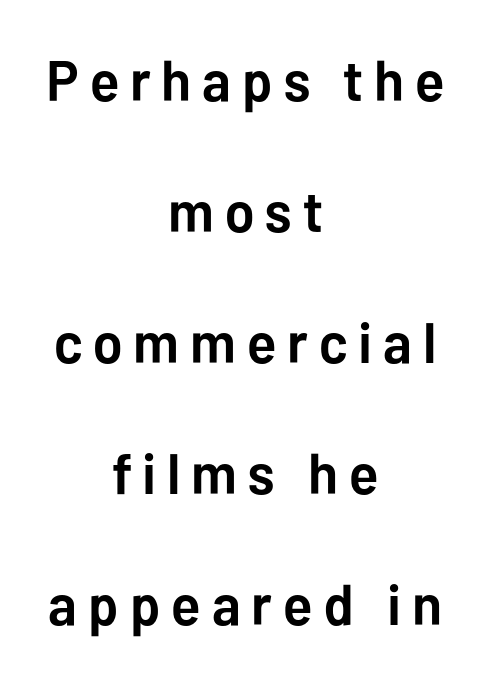
Leftover space on each line is divided equally before and after the words. This is the regular roman posture of the typeface. Is this a fixed-width face? No — the glyphs have proportional, varying widths. Descenders are the only things crossing below the line. The lines are spread far apart with generous leading.
